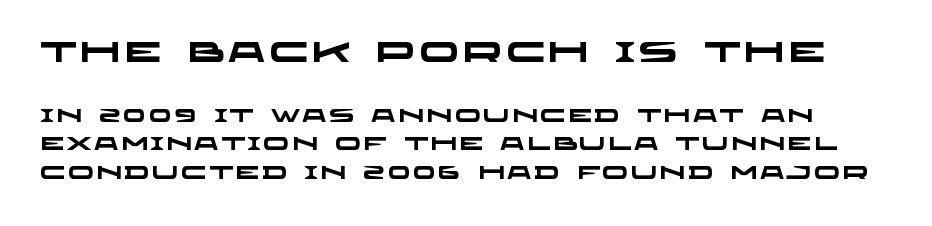
Baseline-to-baseline distance is the conventional proportion of letter height. Each row of text sits above clean, open space. This sample uses a sans-serif face. Stroke thickness is high; the sample reads as a true bold. You get the large type first, then a drop to smaller type. Spacing verdict: proportional, widths tailored to each character.
